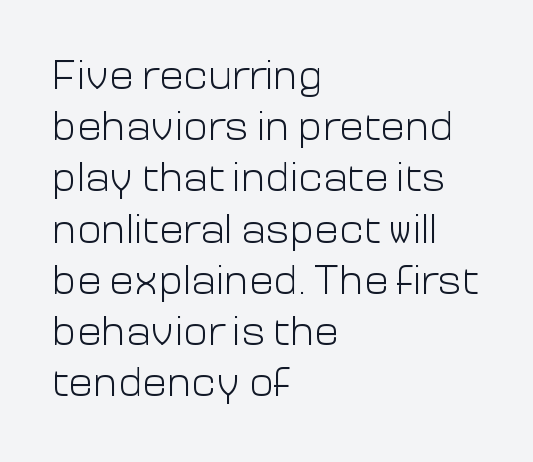
{"serif": "no", "italic": "no", "bold": "no", "weight": "light", "width": "normal", "stroke_contrast": "low", "x_height": "medium", "monospaced": "no", "underline": "no", "align": "left", "line_spacing": "normal", "line_spacing_ratio": 1.25, "letter_spacing": "normal", "letter_spacing_em": 0.0, "glyph_px": 41}
